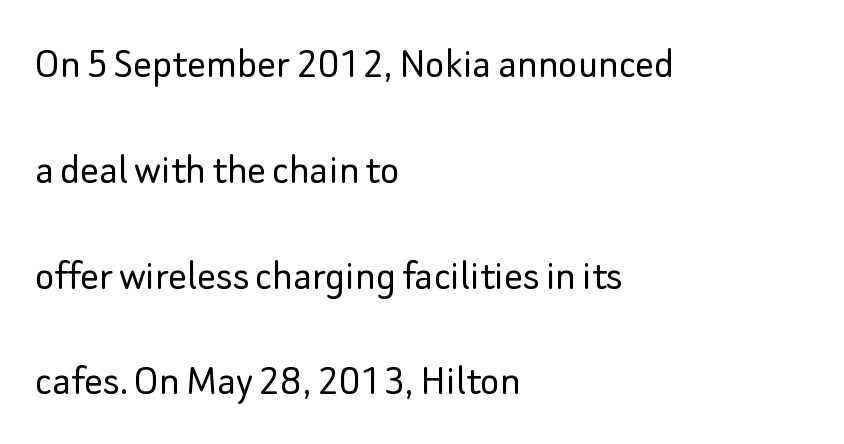
The glyphs are unaccompanied by any horizontal stroke below them. The weight tops out at a normal text grade. Is the letter spacing exaggerated? No — it looks like the ordinary default. Each new line begins a long way beneath the previous one. Quick note: not italic, upright. The rendering anchors every line to the left-hand side.
